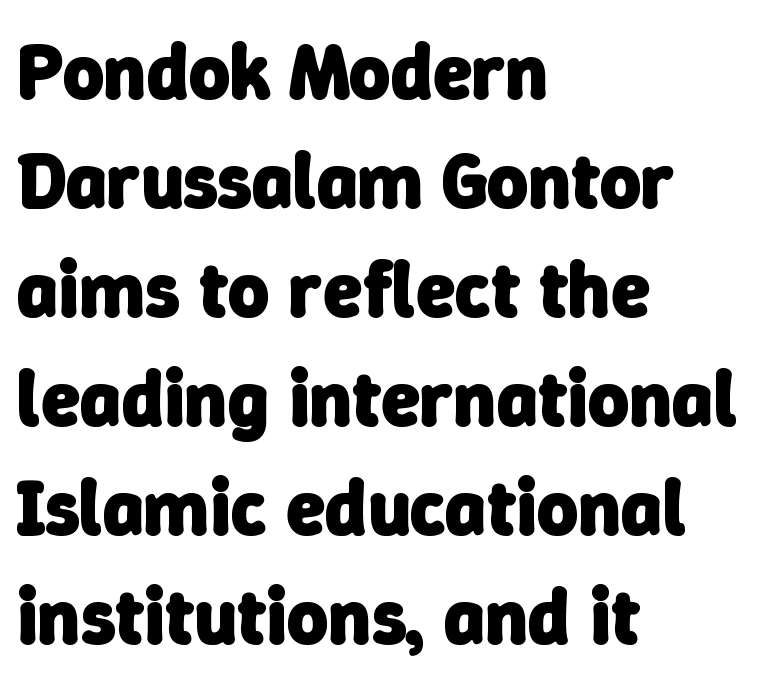
Q: Is the text bold? A: Yes.
Q: Is the typeface a serif or a sans-serif typeface? A: Sans-serif.
Q: Is the text underlined? A: No.
Q: How is the paragraph aligned? A: Left-aligned.
Q: Is the spacing between letters normal or unusually wide? A: Normal.
Q: Is the spacing between lines tight, normal or loose? A: Normal.
Q: Width (condensed, normal, or wide)? A: Normal.
Q: Stroke contrast? A: Low.
Q: x-height? A: Medium.
Q: Monospaced? A: No.
